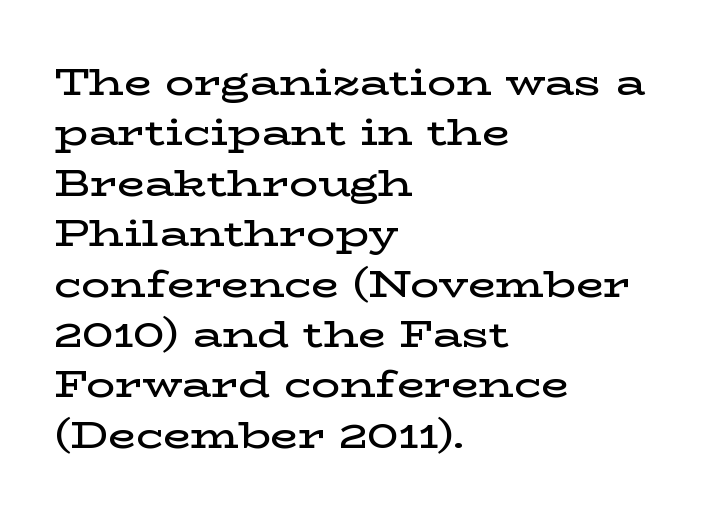
Q: Is the text bold? A: Semi-bold.
Q: Is the text italic (slanted)? A: No, it is upright.
Q: Is the typeface a serif or a sans-serif typeface? A: Serif.
Q: Is the text underlined? A: No.
Q: How is the paragraph aligned? A: Left-aligned.
Q: Is the spacing between letters normal or unusually wide? A: Normal.
Q: Is the spacing between lines tight, normal or loose? A: Normal.
Q: Width (condensed, normal, or wide)? A: Wide.
Q: Stroke contrast? A: Low.
Q: x-height? A: Medium.
Q: Monospaced? A: No.
